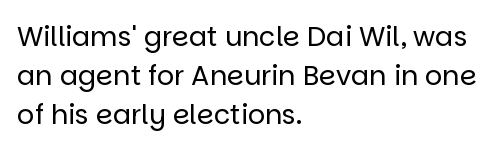
{"italic": "no", "bold": "no", "underline": "no", "align": "left", "line_spacing": "normal", "line_spacing_ratio": 1.44, "letter_spacing": "normal", "letter_spacing_em": 0.0, "glyph_px": 27}
